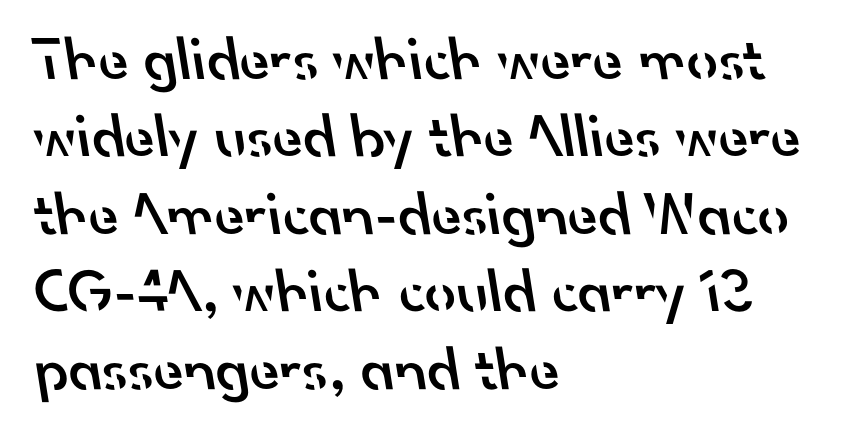
{"serif": "no", "bold": "semi", "weight": "semibold", "width": "normal", "stroke_contrast": "low", "x_height": "small", "monospaced": "no", "underline": "no", "align": "left", "line_spacing": "normal", "line_spacing_ratio": 1.25, "letter_spacing": "normal", "letter_spacing_em": 0.0, "glyph_px": 62}
